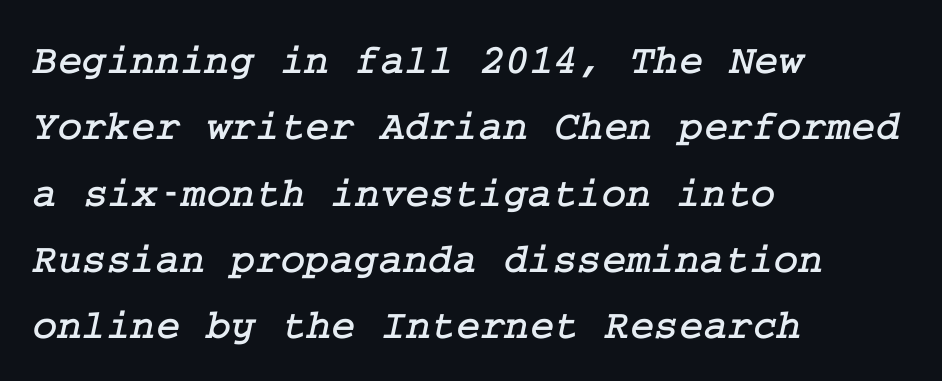
Q: Is the typeface a serif or a sans-serif typeface? A: Serif.
Q: Is the text underlined? A: No.
Q: How is the paragraph aligned? A: Left-aligned.
Q: Is the spacing between letters normal or unusually wide? A: Normal.
Q: Is the spacing between lines tight, normal or loose? A: Normal.
Q: Width (condensed, normal, or wide)? A: Normal.
Q: Stroke contrast? A: Low.
Q: x-height? A: Medium.
